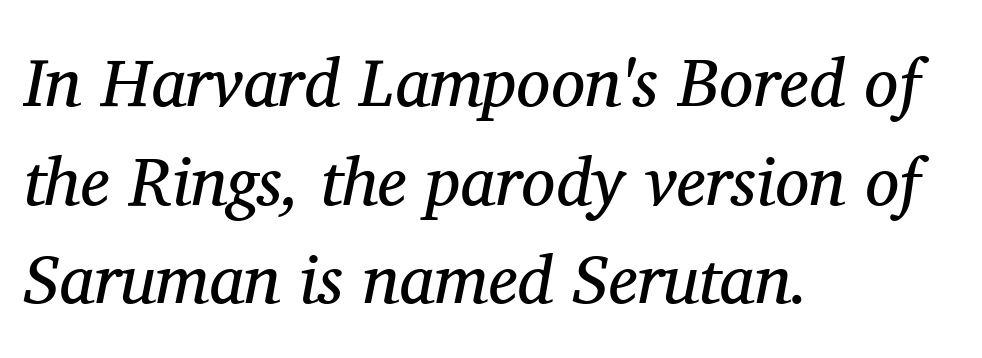
The image shows 68 px regular-weight serif type, italic (leaning right); set left-aligned, normal line spacing (1.45x), normal letter spacing, not underlined; medium stroke contrast and a medium x-height.
